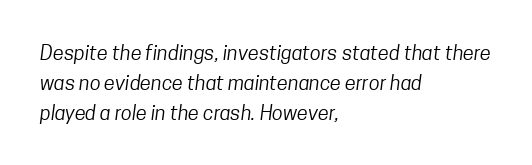
The image shows 20 px text type; set left-aligned, normal line spacing (1.49x), normal letter spacing, not underlined.
